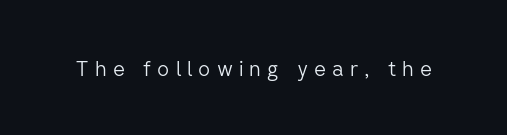
Q: Is the text bold? A: No.
Q: Is the text italic (slanted)? A: No, it is upright.
Q: Is the text underlined? A: No.
Q: Is the spacing between letters normal or unusually wide? A: Unusually wide.
